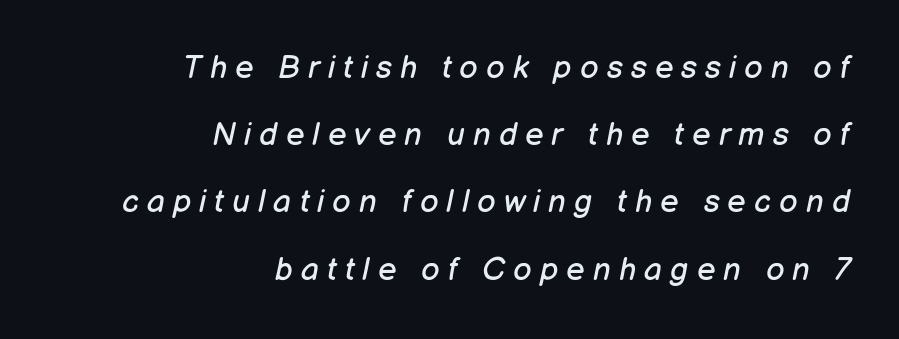
{"italic": "yes", "lean": "right", "slant_degrees": 12, "bold": "no", "weight": "regular", "width": "normal", "stroke_contrast": "low", "x_height": "medium", "monospaced": "no", "underline": "no", "align": "right", "line_spacing": "loose", "line_spacing_ratio": 2.1, "letter_spacing": "wide", "letter_spacing_em": 0.25, "glyph_px": 32}
